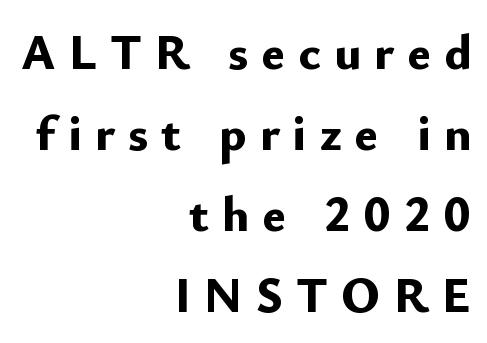
{"serif": "no", "italic": "no", "bold": "yes", "weight": "bold", "width": "normal", "stroke_contrast": "low", "x_height": "small", "monospaced": "no", "underline": "no", "align": "right", "line_spacing": "normal", "line_spacing_ratio": 1.62, "letter_spacing": "wide", "letter_spacing_em": 0.26, "glyph_px": 50}
